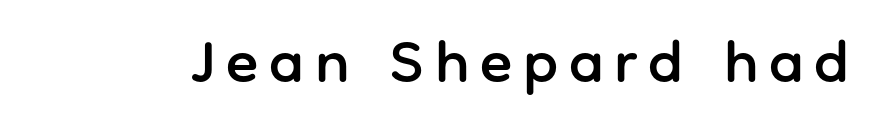
{"serif": "no", "italic": "no", "width": "normal", "stroke_contrast": "low", "x_height": "medium", "monospaced": "no", "underline": "no", "glyph_px": 60}
